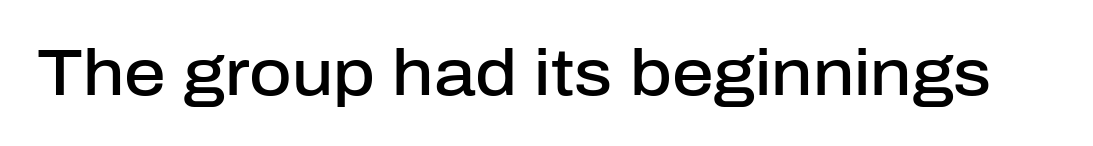
Heft: intermediate — a semibold. Upright lettering throughout. The passage shown is typed in a proportional face where columns would drift. The horizontal fit of the characters is conventional and even. Honestly, there is no underline to notice here at all. Unlike a traditional serif, this face leaves its strokes unadorned.
